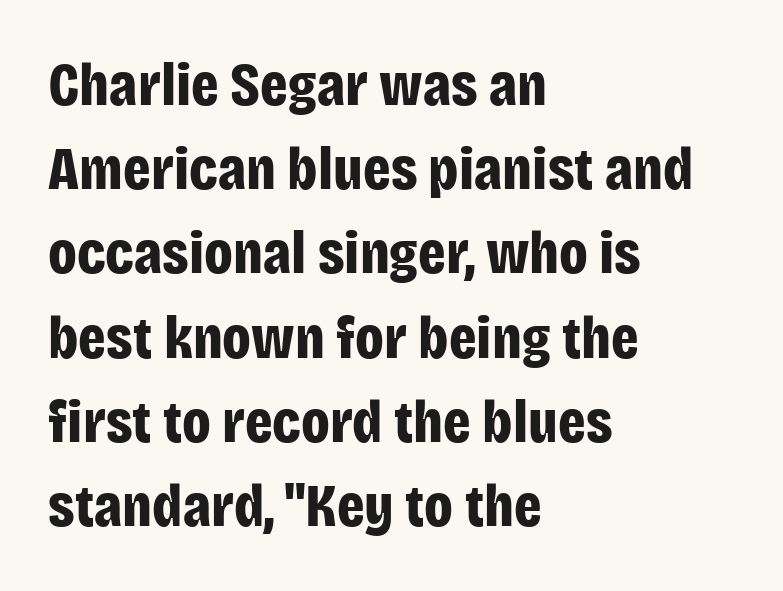
Q: Is the text bold? A: Yes.
Q: Is the text italic (slanted)? A: No, it is upright.
Q: Is the typeface a serif or a sans-serif typeface? A: Sans-serif.
Q: Is the text underlined? A: No.
Q: How is the paragraph aligned? A: Left-aligned.
Q: Is the spacing between letters normal or unusually wide? A: Normal.
Q: Is the spacing between lines tight, normal or loose? A: Normal.
Q: Width (condensed, normal, or wide)? A: Condensed.
Q: Stroke contrast? A: Low.
Q: x-height? A: Large.
Q: Monospaced? A: No.
